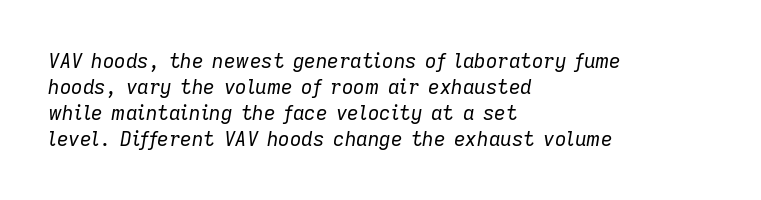
Q: Is the text bold? A: No.
Q: Is the text italic (slanted)? A: Yes, it leans right by about 9 degrees.
Q: Is the text underlined? A: No.
Q: How is the paragraph aligned? A: Left-aligned.
Q: Is the spacing between letters normal or unusually wide? A: Normal.
Q: Is the spacing between lines tight, normal or loose? A: Normal.
